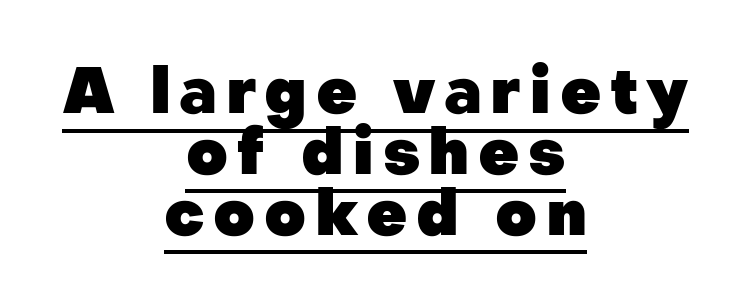
The image shows 64 px heavy sans-serif type, upright; set centered, tight line spacing (0.95x), underlined; low stroke contrast and a medium x-height.
